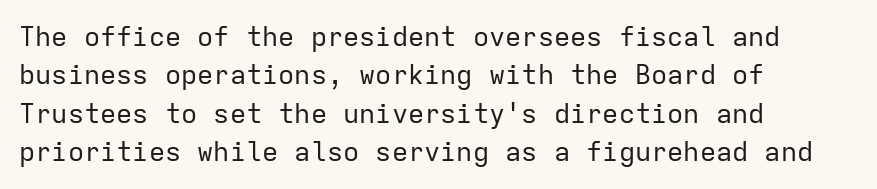
The image shows 27 px text type, upright; set left-aligned, normal line spacing (1.42x), normal letter spacing, not underlined.
